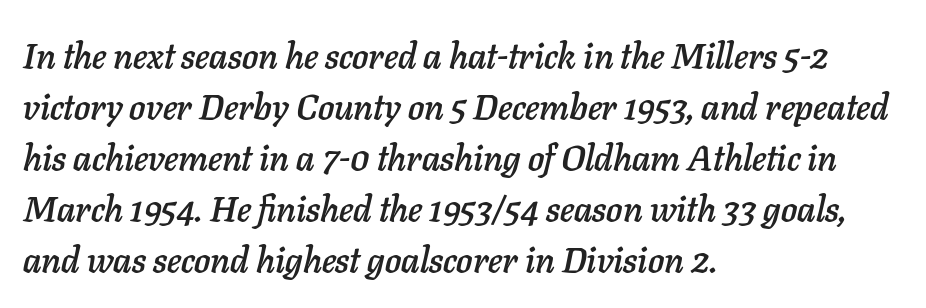
Q: Is the text italic (slanted)? A: Yes, it leans right by about 11 degrees.
Q: Is the text underlined? A: No.
Q: How is the paragraph aligned? A: Left-aligned.
Q: Is the spacing between letters normal or unusually wide? A: Normal.
Q: Is the spacing between lines tight, normal or loose? A: Normal.
Q: Width (condensed, normal, or wide)? A: Normal.
Q: Stroke contrast? A: Low.
Q: x-height? A: Medium.
Q: Monospaced? A: No.
